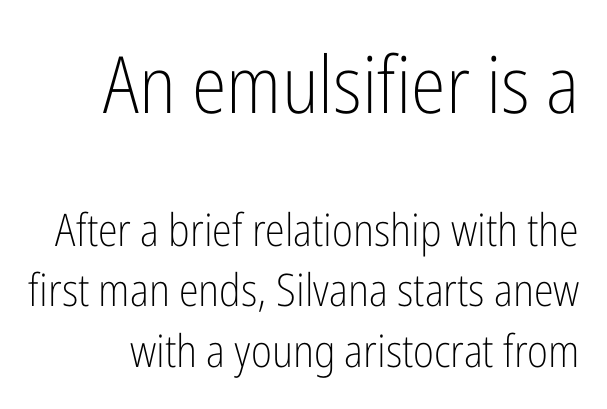
{"serif": "no", "italic": "no", "bold": "no", "weight": "light", "width": "condensed", "stroke_contrast": "low", "x_height": "medium", "monospaced": "no", "underline": "no", "line_spacing": "normal", "line_spacing_ratio": 1.34, "letter_spacing": "normal", "letter_spacing_em": 0.0, "larger_block": "first", "size_ratio": 1.76, "glyph_px": 79}
